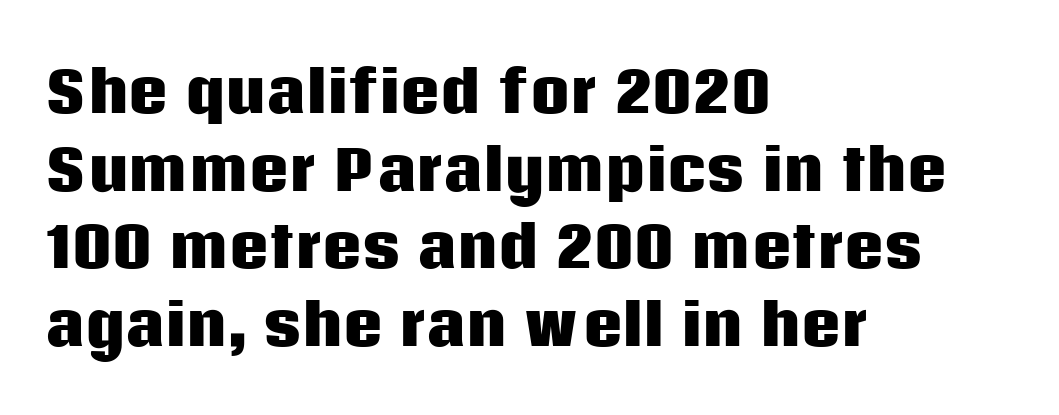
The image shows 55 px heavy sans-serif type, upright; set left-aligned, normal line spacing (1.41x), normal letter spacing, not underlined; low stroke contrast and a large x-height.
